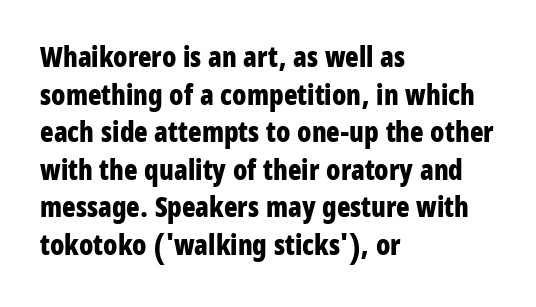
{"serif": "no", "italic": "no", "bold": "yes", "weight": "bold", "width": "condensed", "stroke_contrast": "low", "x_height": "large", "monospaced": "no", "underline": "no", "align": "left", "line_spacing": "normal", "line_spacing_ratio": 1.34, "letter_spacing": "normal", "letter_spacing_em": 0.0, "glyph_px": 28}
